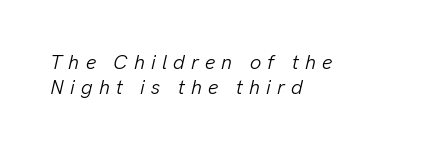
Q: Is the text bold? A: No.
Q: Is the text italic (slanted)? A: Yes, it leans right by about 13 degrees.
Q: Is the text underlined? A: No.
Q: How is the paragraph aligned? A: Left-aligned.
Q: Is the spacing between letters normal or unusually wide? A: Unusually wide.
